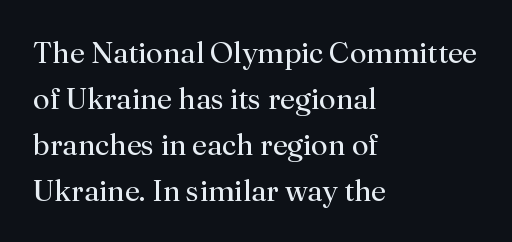
The image shows 30 px regular-weight serif type, upright; set left-aligned, normal line spacing (1.53x), normal letter spacing, not underlined; medium stroke contrast and a small x-height.
